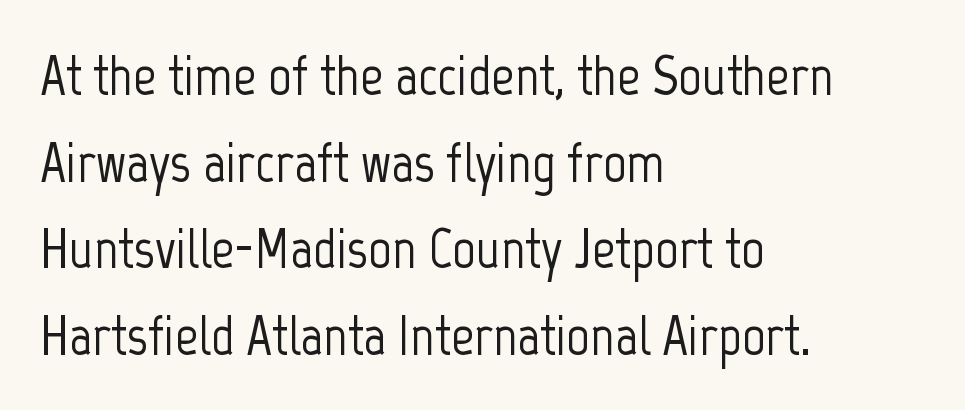
The rows are spaced the way most documents space them. The text block is weighted toward the left margin, trailing off unevenly rightward. The rendering uses natural spacing where letterforms have individual widths. How are the letters spaced? Ordinarily, with no added tracking. Honestly, there is no underline to notice here at all. Grotesque or geometric, the face here clearly has no serifs.
